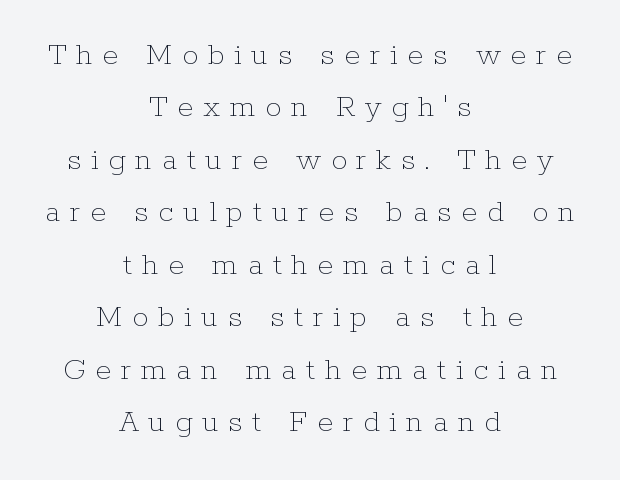
{"italic": "no", "bold": "no", "weight": "thin", "width": "normal", "stroke_contrast": "low", "x_height": "medium", "monospaced": "no", "underline": "no", "align": "center", "line_spacing": "normal", "line_spacing_ratio": 1.59, "letter_spacing": "wide", "letter_spacing_em": 0.29, "glyph_px": 33}
